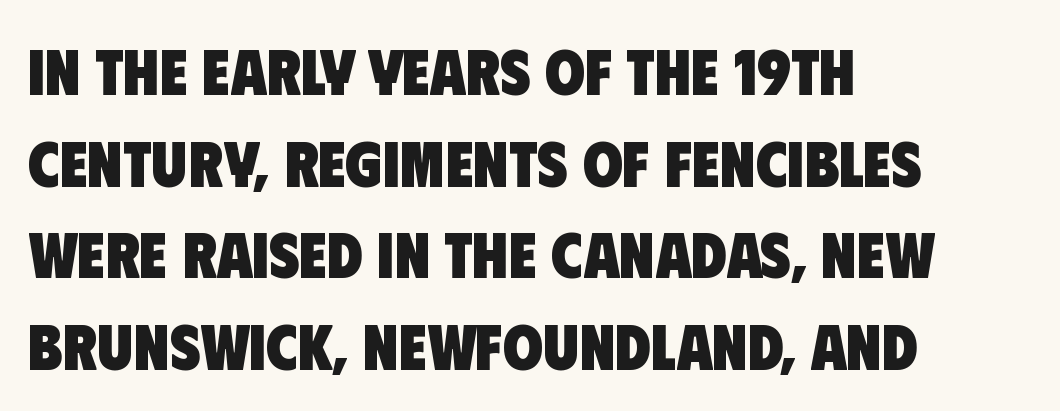
The image shows 65 px heavy, condensed sans-serif type; set left-aligned, normal line spacing (1.41x), normal letter spacing, not underlined; low stroke contrast and a large x-height.
